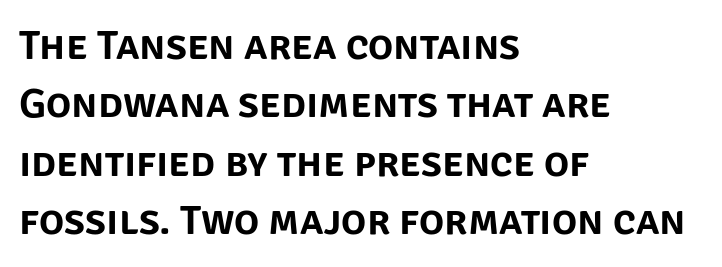
{"serif": "no", "italic": "no", "width": "normal", "stroke_contrast": "low", "x_height": "large", "monospaced": "no", "underline": "no", "align": "left", "line_spacing": "normal", "line_spacing_ratio": 1.39, "letter_spacing": "normal", "letter_spacing_em": 0.0, "glyph_px": 42}
